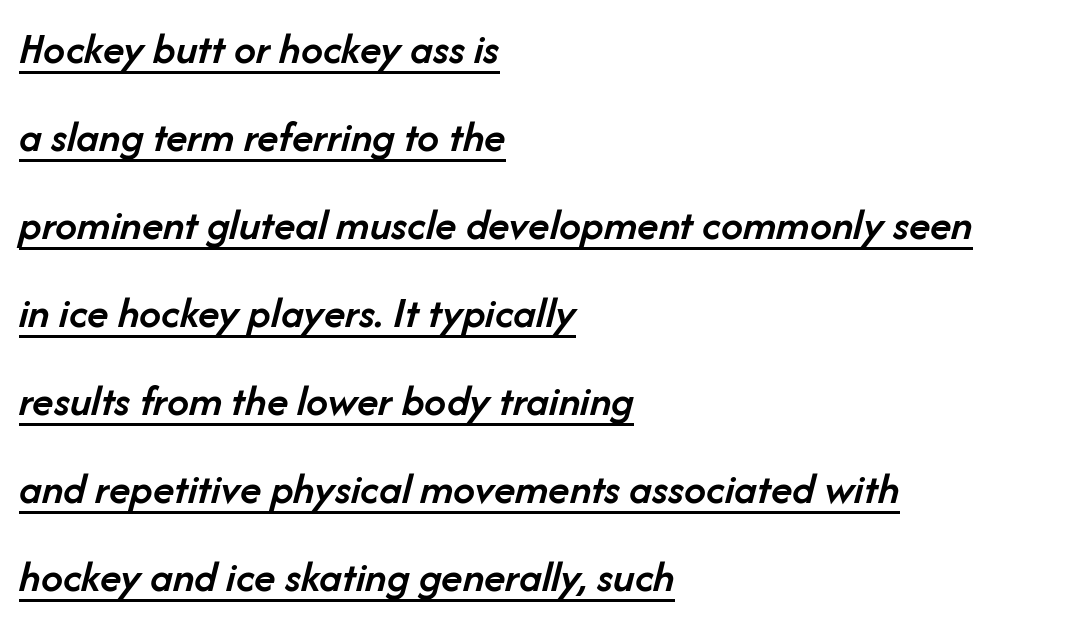
{"italic": "yes", "lean": "right", "slant_degrees": 14, "bold": "semi", "weight": "semibold", "width": "normal", "stroke_contrast": "low", "x_height": "medium", "monospaced": "no", "underline": "yes", "align": "left", "line_spacing": "loose", "line_spacing_ratio": 2.0, "letter_spacing": "normal", "letter_spacing_em": 0.0, "glyph_px": 44}
